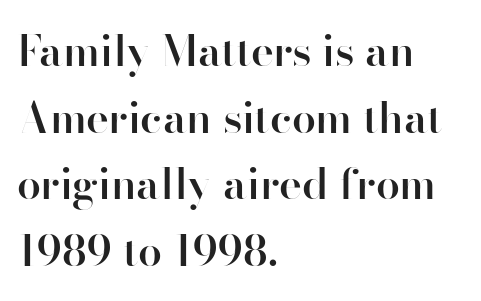
The image shows 43 px semibold sans-serif type, upright; set left-aligned, normal line spacing (1.55x), normal letter spacing, not underlined; high stroke contrast and a small x-height.
